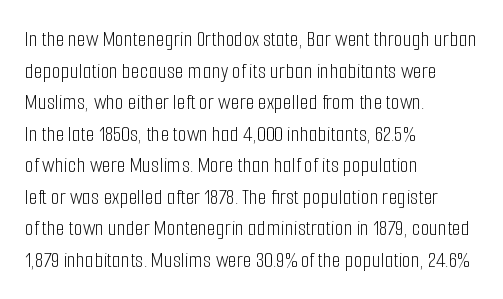
The image shows 23 px text type, upright; set left-aligned, normal line spacing (1.37x), normal letter spacing, not underlined.
